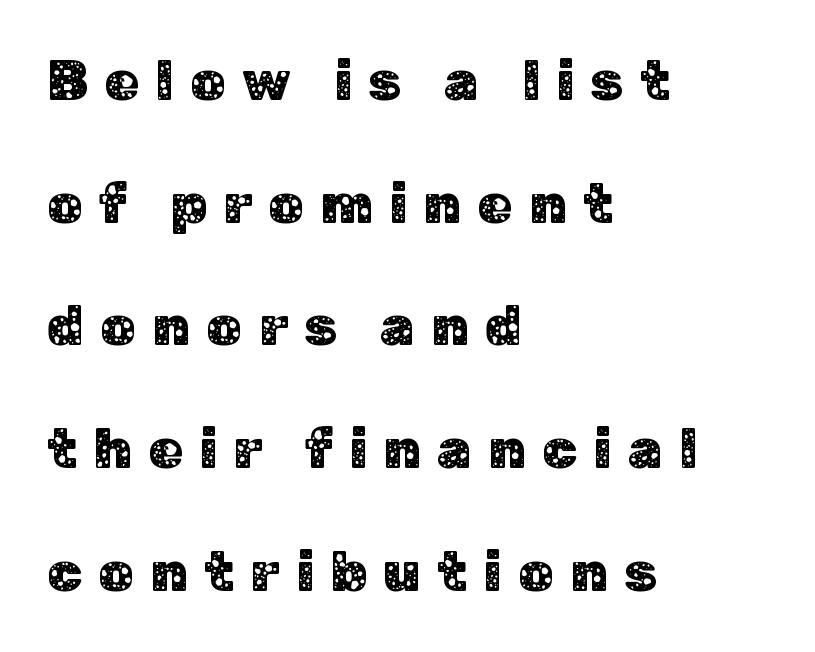
The image shows 56 px sans-serif type, upright; set left-aligned, loose line spacing (2.19x), unusually wide letter spacing (+0.29 em), not underlined; low stroke contrast and a medium x-height.
